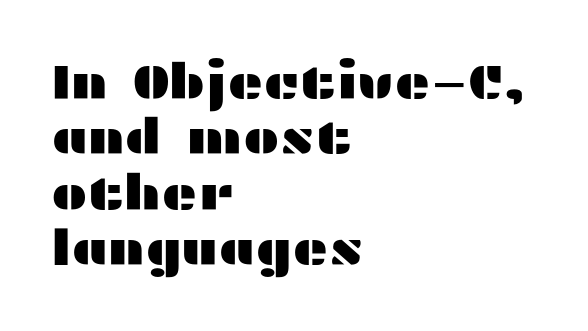
{"serif": "no", "italic": "no", "width": "wide", "stroke_contrast": "medium", "x_height": "medium", "monospaced": "no", "underline": "no", "align": "left", "line_spacing": "tight", "line_spacing_ratio": 1.13, "letter_spacing": "normal", "letter_spacing_em": 0.0, "glyph_px": 49}
